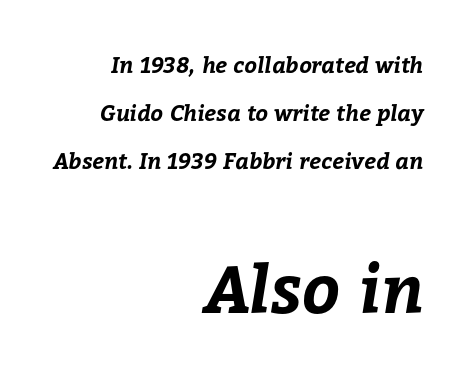
The image shows 66 px bold type; set right-aligned, loose line spacing (2.19x), normal letter spacing, not underlined; the second (bottom) block is 3.0x larger; low stroke contrast and a medium x-height.
